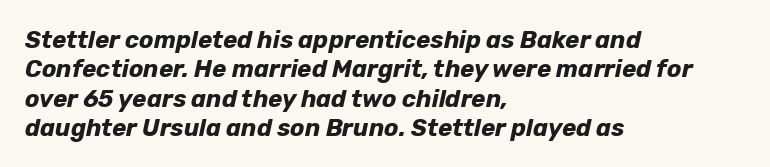
The paragraph has a hard left edge and a soft right edge. The rendering keeps characters at their native spacing. The typography opts for an oblique posture over an upright one. The font is running at its bold setting.
